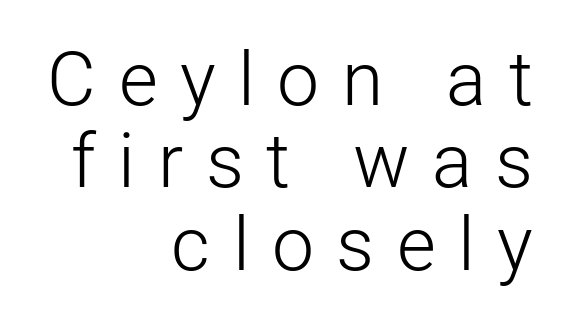
Q: Is the text bold? A: No.
Q: Is the text italic (slanted)? A: No, it is upright.
Q: Is the typeface a serif or a sans-serif typeface? A: Sans-serif.
Q: Is the text underlined? A: No.
Q: How is the paragraph aligned? A: Right-aligned.
Q: Is the spacing between letters normal or unusually wide? A: Unusually wide.
Q: Is the spacing between lines tight, normal or loose? A: Tight.
Q: Width (condensed, normal, or wide)? A: Normal.
Q: Stroke contrast? A: Low.
Q: x-height? A: Medium.
Q: Monospaced? A: No.
